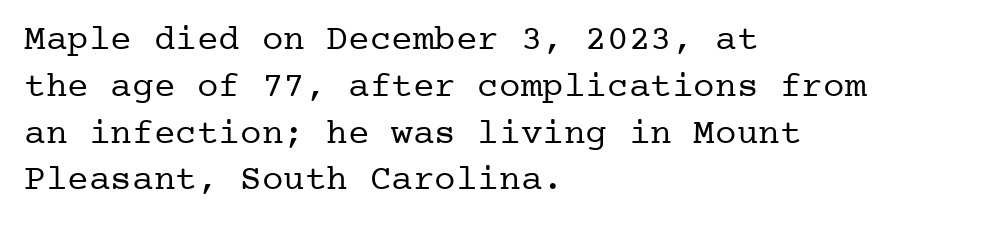
The image shows 36 px regular-weight serif type, upright; set left-aligned, normal line spacing (1.3x), normal letter spacing, not underlined; low stroke contrast and a medium x-height.
